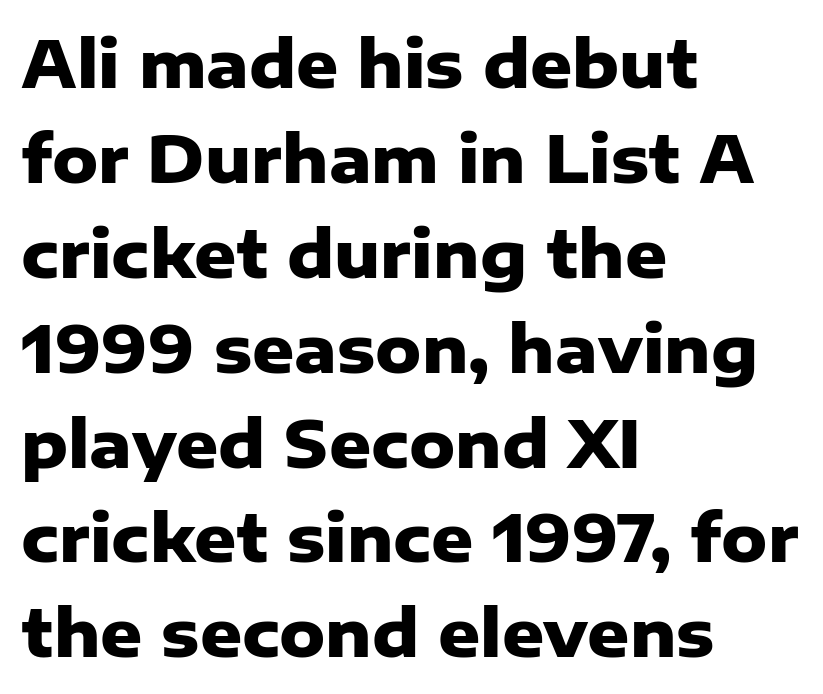
The image shows 65 px heavy sans-serif type, upright; set left-aligned, normal line spacing (1.46x), normal letter spacing, not underlined; low stroke contrast and a medium x-height.
